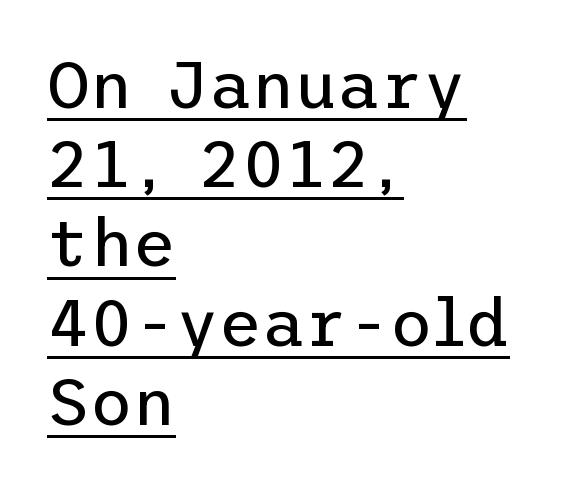
Q: Is the text bold? A: No.
Q: Is the text italic (slanted)? A: No, it is upright.
Q: Is the typeface a serif or a sans-serif typeface? A: Sans-serif.
Q: Is the text underlined? A: Yes.
Q: How is the paragraph aligned? A: Left-aligned.
Q: Is the spacing between letters normal or unusually wide? A: Normal.
Q: Width (condensed, normal, or wide)? A: Normal.
Q: Stroke contrast? A: Low.
Q: x-height? A: Medium.
